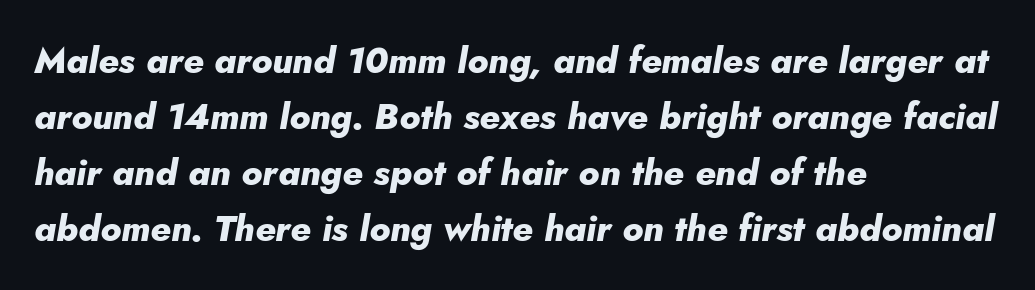
{"italic": "yes", "lean": "right", "slant_degrees": 5, "bold": "yes", "weight": "heavy", "width": "normal", "stroke_contrast": "low", "x_height": "small", "monospaced": "no", "underline": "no", "align": "left", "line_spacing": "normal", "line_spacing_ratio": 1.56, "letter_spacing": "normal", "letter_spacing_em": 0.0, "glyph_px": 36}
